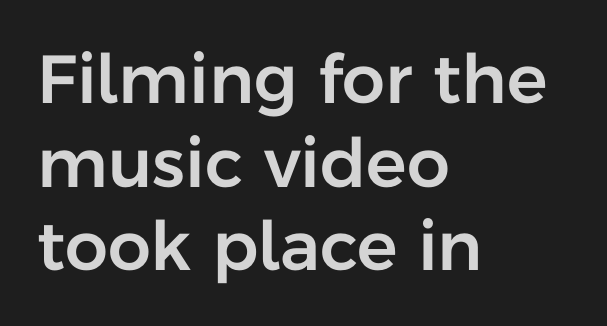
The image shows 68 px sans-serif type, upright; set left-aligned, line spacing 1.23x, normal letter spacing, not underlined; low stroke contrast and a medium x-height.
